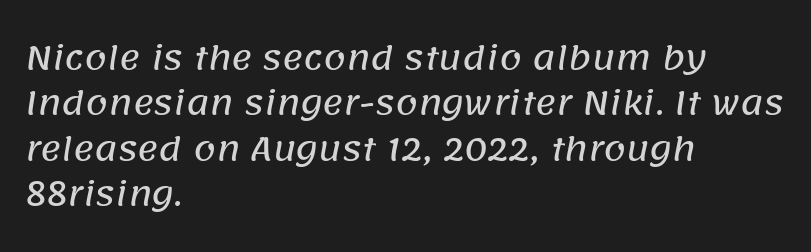
The image shows 32 px sans-serif type; set left-aligned, normal line spacing (1.42x), normal letter spacing, not underlined; low stroke contrast and a large x-height.
